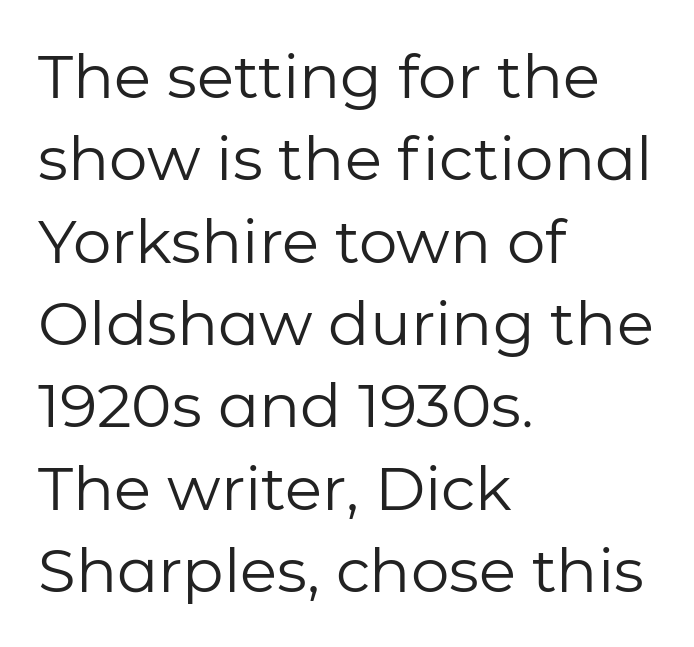
The image shows 61 px regular-weight sans-serif type, upright; set left-aligned, normal line spacing (1.35x), normal letter spacing, not underlined; low stroke contrast and a medium x-height.
